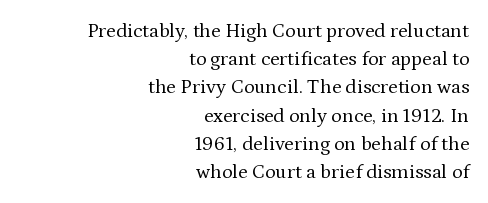
Q: Is the text bold? A: No.
Q: Is the text italic (slanted)? A: No, it is upright.
Q: Is the text underlined? A: No.
Q: How is the paragraph aligned? A: Right-aligned.
Q: Is the spacing between letters normal or unusually wide? A: Normal.
Q: Is the spacing between lines tight, normal or loose? A: Normal.
